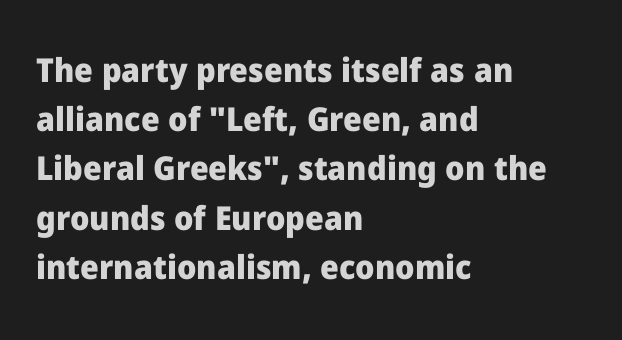
Examine the stroke ends and you'll find no serifs. Nothing unusual about the tracking: characters are spaced as the font intends. This sample is left-justified, so line endings fall wherever the words run out. This sample keeps an unexceptional amount of space between lines. Unlike italic type, these characters show no tilt at all. The string is rendered with underlining switched off.
